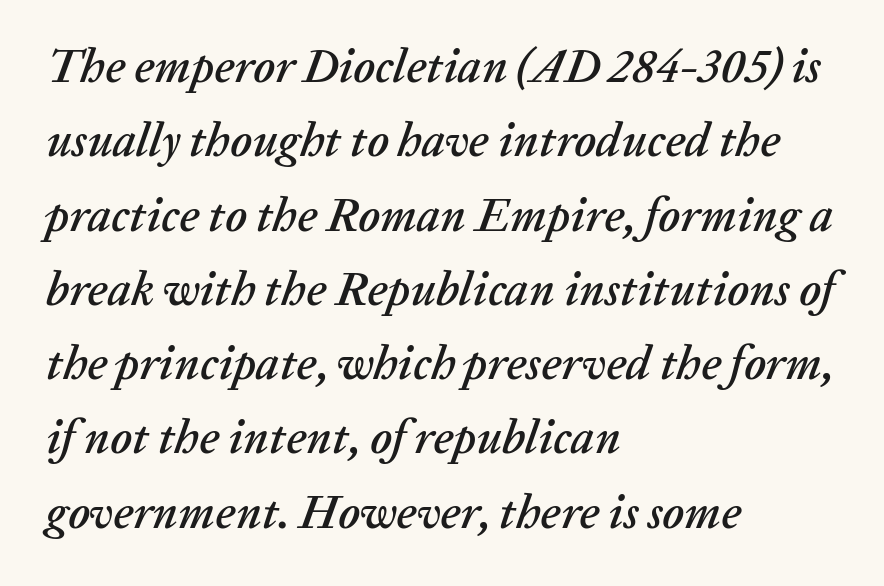
Q: Is the text italic (slanted)? A: Yes, it leans right by about 20 degrees.
Q: Is the text underlined? A: No.
Q: How is the paragraph aligned? A: Left-aligned.
Q: Is the spacing between letters normal or unusually wide? A: Normal.
Q: Is the spacing between lines tight, normal or loose? A: Normal.
Q: Width (condensed, normal, or wide)? A: Normal.
Q: Stroke contrast? A: Low.
Q: x-height? A: Medium.
Q: Monospaced? A: No.
